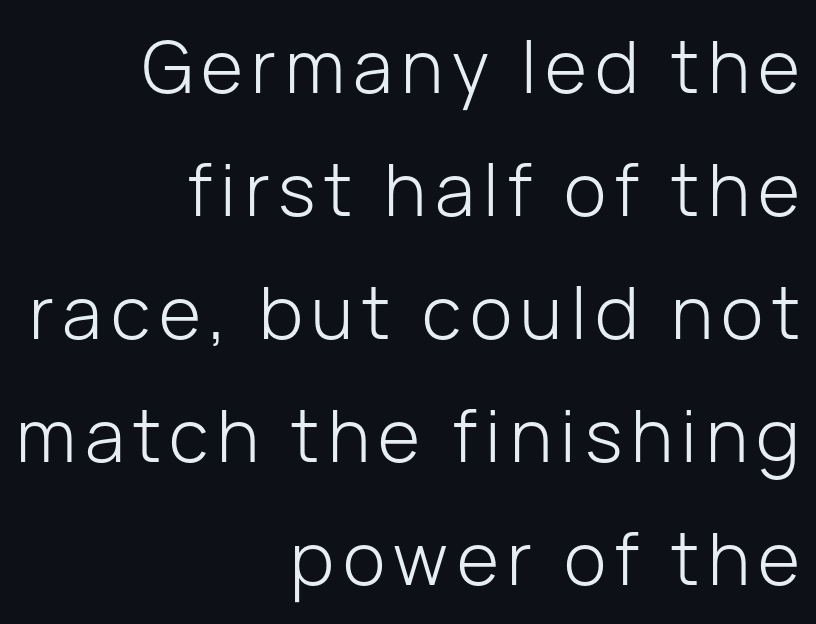
Q: Is the text bold? A: No.
Q: Is the text italic (slanted)? A: No, it is upright.
Q: Is the typeface a serif or a sans-serif typeface? A: Sans-serif.
Q: Is the text underlined? A: No.
Q: How is the paragraph aligned? A: Right-aligned.
Q: Width (condensed, normal, or wide)? A: Normal.
Q: Stroke contrast? A: Low.
Q: x-height? A: Medium.
Q: Monospaced? A: No.
